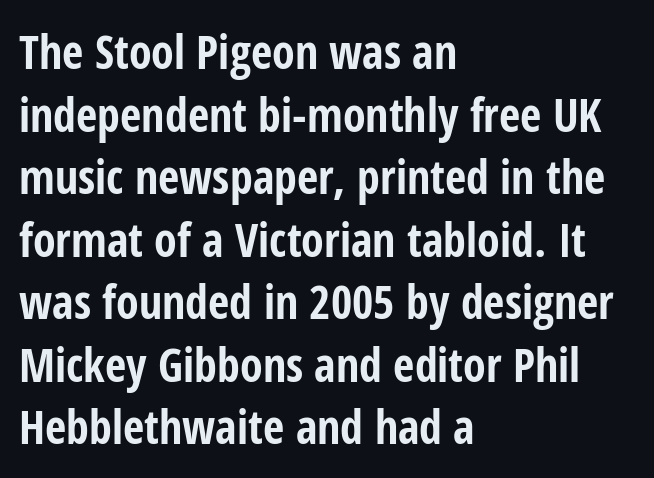
The image shows 46 px bold, condensed sans-serif type, upright; set left-aligned, normal line spacing (1.36x), normal letter spacing, not underlined; low stroke contrast and a medium x-height.
